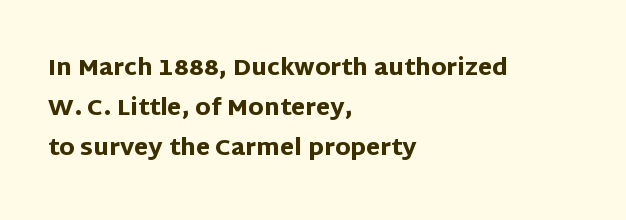
{"italic": "no", "bold": "yes", "underline": "no", "align": "left", "line_spacing_ratio": 1.74, "letter_spacing": "normal", "letter_spacing_em": 0.0, "glyph_px": 23}
